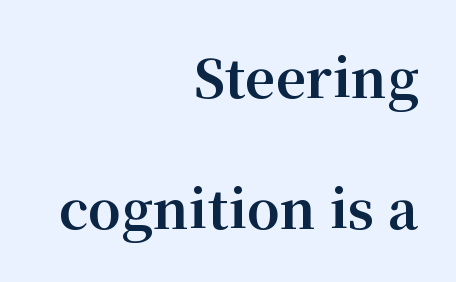
Q: Is the text bold? A: Yes.
Q: Is the text italic (slanted)? A: No, it is upright.
Q: Is the typeface a serif or a sans-serif typeface? A: Serif.
Q: Is the text underlined? A: No.
Q: How is the paragraph aligned? A: Right-aligned.
Q: Is the spacing between letters normal or unusually wide? A: Normal.
Q: Is the spacing between lines tight, normal or loose? A: Loose.
Q: Width (condensed, normal, or wide)? A: Normal.
Q: Stroke contrast? A: Medium.
Q: x-height? A: Medium.
Q: Monospaced? A: No.
